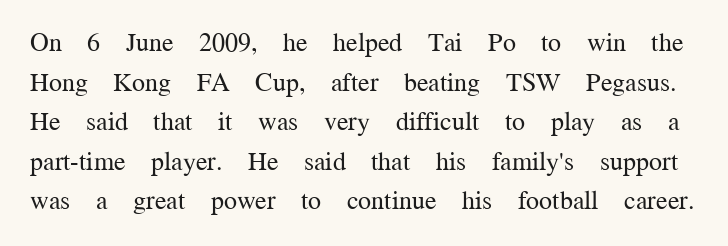
This rendering features lettering with no underline. Every stem runs plumb, perpendicular to the baseline. The vertical gap from one line to the next is medium. The typeface has the unassuming heft of standard copy or less.
